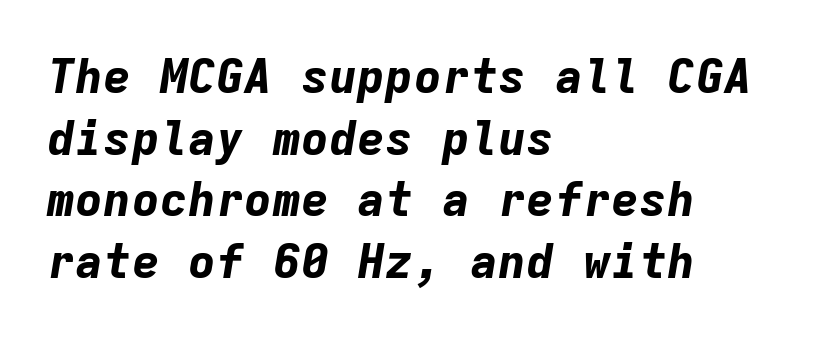
Q: Is the text bold? A: Yes.
Q: Is the text italic (slanted)? A: Yes, it leans right by about 9 degrees.
Q: Is the text underlined? A: No.
Q: How is the paragraph aligned? A: Left-aligned.
Q: Is the spacing between letters normal or unusually wide? A: Normal.
Q: Is the spacing between lines tight, normal or loose? A: Normal.
Q: Width (condensed, normal, or wide)? A: Normal.
Q: Stroke contrast? A: Low.
Q: x-height? A: Medium.
Q: Monospaced? A: Yes.
